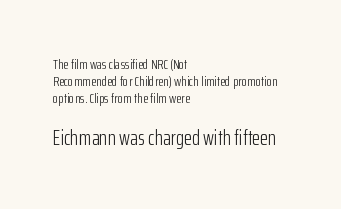
The text block is weighted toward the left margin, trailing off unevenly rightward. Here the second block reads like a headline and the first like body copy. The cut favours lightness, reaching ordinary text weight at its darkest. Posture: vertical. A clean baseline with only descenders dipping below it. Spacing between characters is what you'd get straight out of the box.
